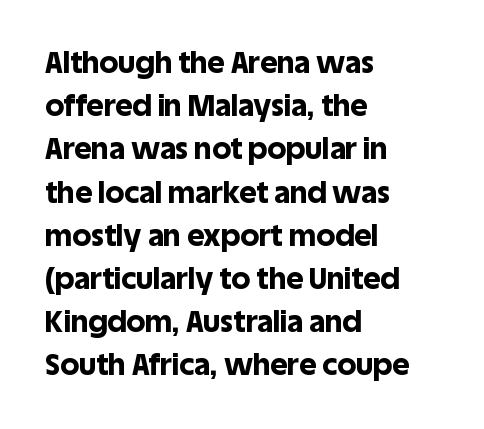
{"serif": "no", "italic": "no", "bold": "yes", "weight": "bold", "width": "normal", "x_height": "large", "monospaced": "no", "underline": "no", "align": "left", "line_spacing": "normal", "line_spacing_ratio": 1.44, "letter_spacing": "normal", "letter_spacing_em": 0.0, "glyph_px": 30}
